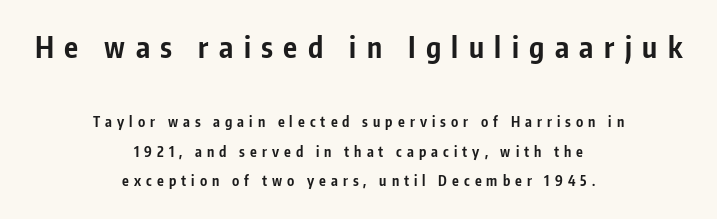
Casual observation: everything's sitting right in the middle. Thick stems and heavy bowls — unmistakably bold. Stroke terminals: plain, sans-serif. Unmarked baselines from the first word to the last. Upright lettering throughout. Line spacing here is loose.
